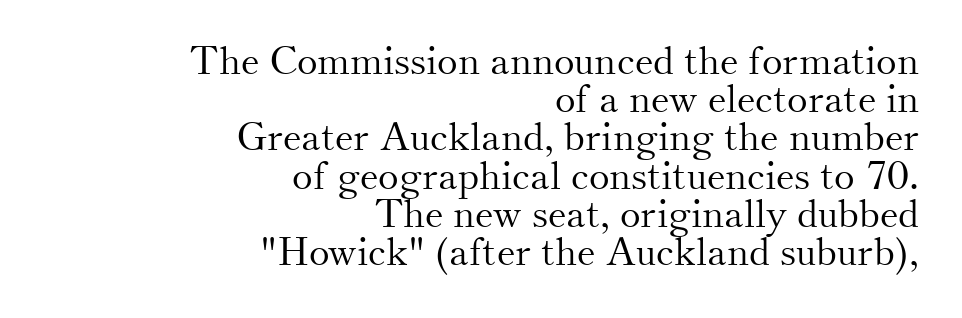
The image shows 39 px light serif type, upright; set right-aligned, tight line spacing (0.98x), normal letter spacing, not underlined; medium stroke contrast and a small x-height.
